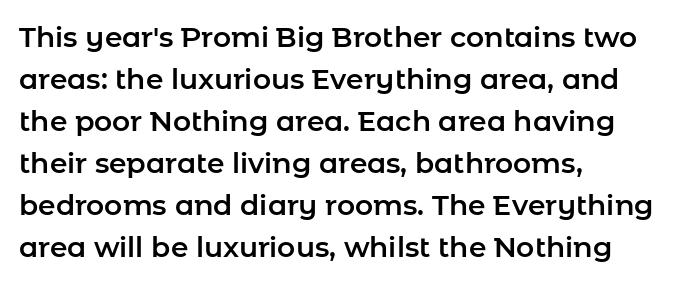
{"serif": "no", "italic": "no", "width": "normal", "stroke_contrast": "low", "x_height": "medium", "monospaced": "no", "underline": "no", "align": "left", "line_spacing": "normal", "line_spacing_ratio": 1.5, "letter_spacing": "normal", "letter_spacing_em": 0.0, "glyph_px": 28}
